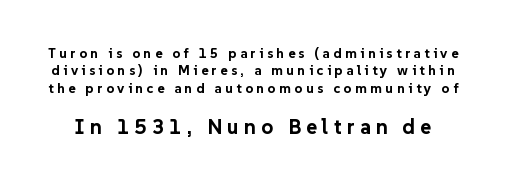
{"italic": "no", "bold": "yes", "underline": "no", "line_spacing_ratio": 1.24, "letter_spacing": "wide", "letter_spacing_em": 0.24, "larger_block": "second", "size_ratio": 1.5, "glyph_px": 21}
